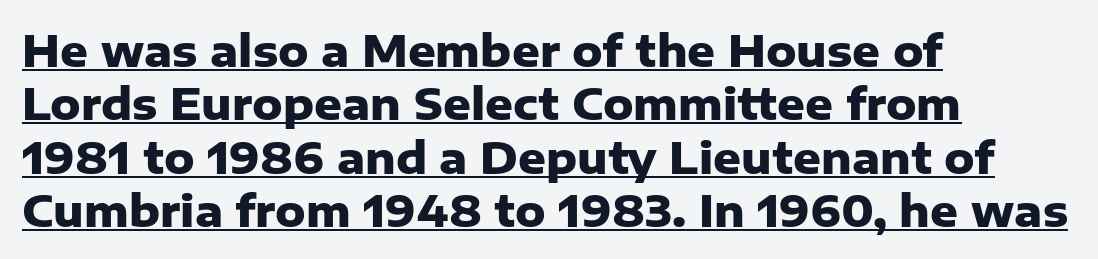
{"serif": "no", "italic": "no", "bold": "yes", "weight": "heavy", "width": "normal", "stroke_contrast": "low", "x_height": "medium", "monospaced": "no", "underline": "yes", "align": "left", "line_spacing_ratio": 1.24, "letter_spacing": "normal", "letter_spacing_em": 0.0, "glyph_px": 43}
